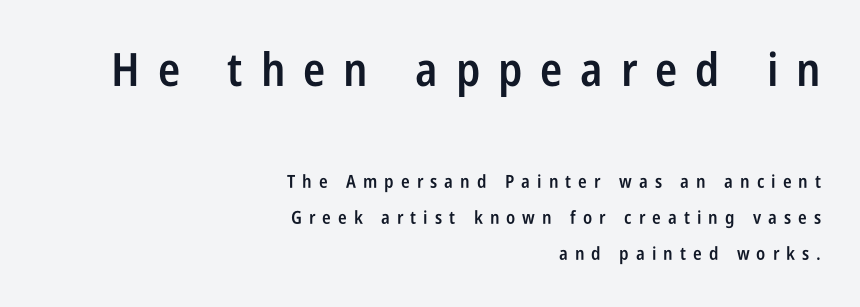
Q: Is the text bold? A: Semi-bold.
Q: Is the text italic (slanted)? A: No, it is upright.
Q: Is the typeface a serif or a sans-serif typeface? A: Sans-serif.
Q: Is the text underlined? A: No.
Q: How is the paragraph aligned? A: Right-aligned.
Q: Is the spacing between letters normal or unusually wide? A: Unusually wide.
Q: Is the spacing between lines tight, normal or loose? A: Loose.
Q: Which block of text is set in a larger size, the first (top) or the second (bottom)? A: The first (top) one.
Q: Width (condensed, normal, or wide)? A: Condensed.
Q: Stroke contrast? A: Low.
Q: x-height? A: Large.
Q: Monospaced? A: No.
